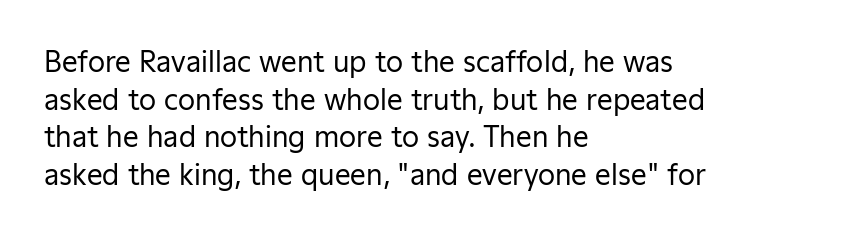
Q: Is the text bold? A: No.
Q: Is the text italic (slanted)? A: No, it is upright.
Q: Is the typeface a serif or a sans-serif typeface? A: Sans-serif.
Q: Is the text underlined? A: No.
Q: How is the paragraph aligned? A: Left-aligned.
Q: Is the spacing between letters normal or unusually wide? A: Normal.
Q: Is the spacing between lines tight, normal or loose? A: Normal.
Q: Width (condensed, normal, or wide)? A: Normal.
Q: Stroke contrast? A: Low.
Q: x-height? A: Medium.
Q: Monospaced? A: No.
